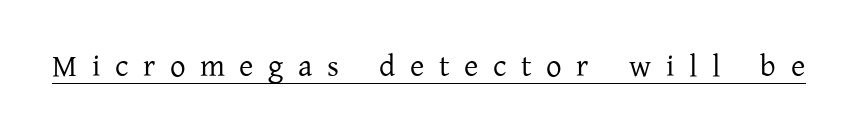
The image shows 31 px regular-weight serif type, upright; set unusually wide letter spacing (+0.47 em), underlined; low stroke contrast and a medium x-height.
